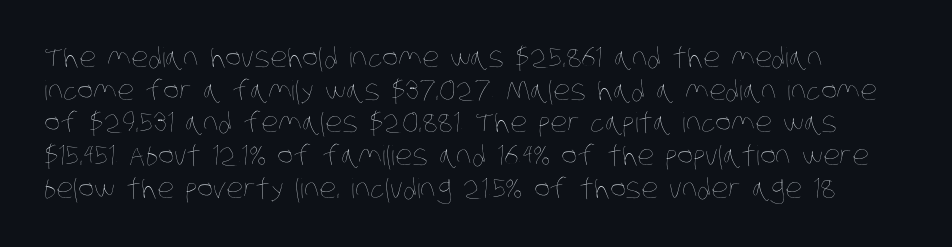
Has an underline been added? It has not. Words appear dense and cohesive because spacing is normal. On a weight scale, this lands at 450 or below.
